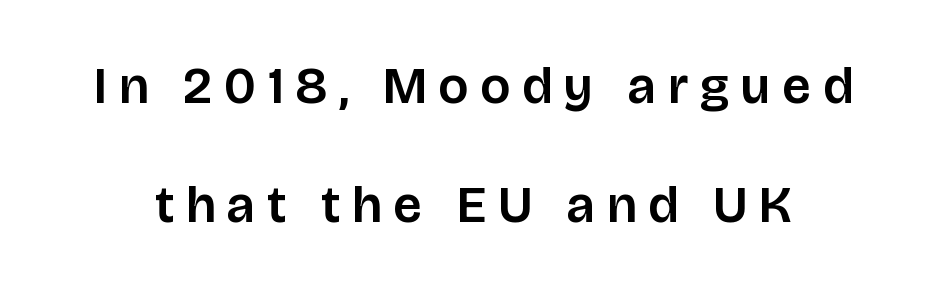
The font's upright variant was chosen for this text. Underline: absent. Think of a printed novel: that variable character pitch is what you see here. The tracking reads as deliberately expanded to a designer's eye. Vertically, the passage feels expansive, rows floating well apart. A typesetter would label this face a sans.
